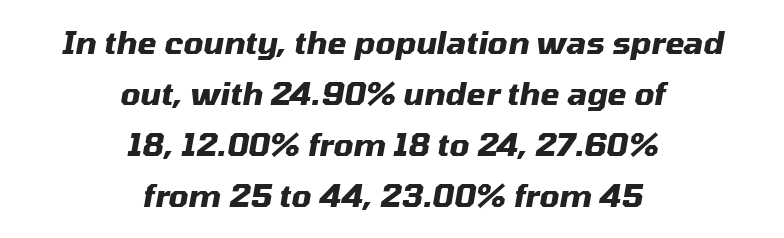
Bold? Absolutely — the strokes are thick and heavy. This sample uses plain, unmodified letter spacing. A typesetter would call this proportional, since set widths differ per character. In terms of posture, this sample is oblique. Clear beneath every line of the passage. If you folded the block vertically in half, each line would mirror itself in length.
